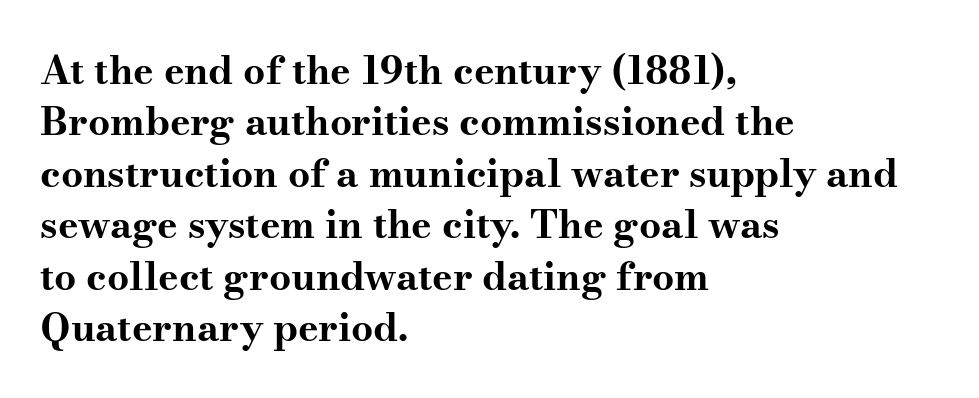
Q: Is the text bold? A: Yes.
Q: Is the text italic (slanted)? A: No, it is upright.
Q: Is the typeface a serif or a sans-serif typeface? A: Serif.
Q: Is the text underlined? A: No.
Q: How is the paragraph aligned? A: Left-aligned.
Q: Is the spacing between letters normal or unusually wide? A: Normal.
Q: Is the spacing between lines tight, normal or loose? A: Normal.
Q: Width (condensed, normal, or wide)? A: Wide.
Q: Stroke contrast? A: Medium.
Q: x-height? A: Small.
Q: Monospaced? A: No.
